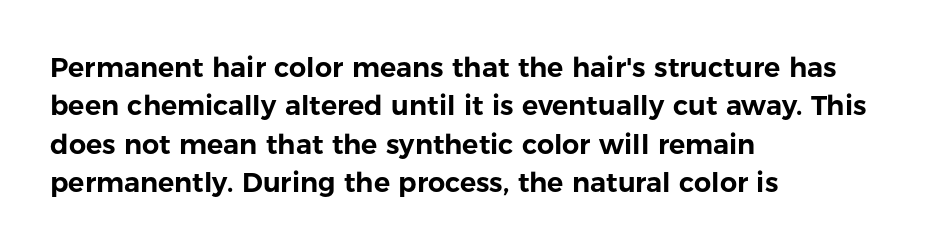
The image shows 27 px text type, upright; set left-aligned, normal line spacing (1.42x), normal letter spacing, not underlined.
